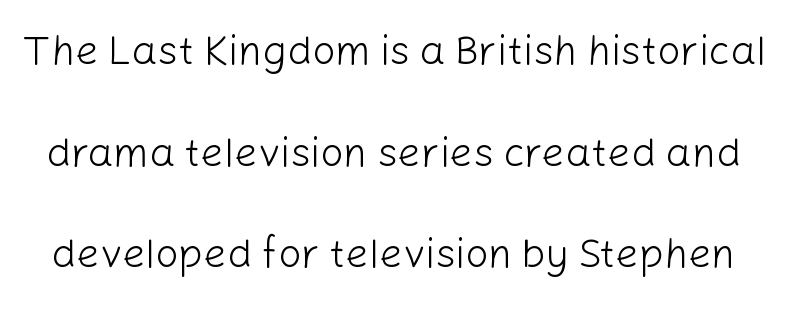
{"serif": "no", "italic": "no", "bold": "no", "weight": "light", "width": "normal", "stroke_contrast": "low", "x_height": "medium", "monospaced": "no", "underline": "no", "line_spacing": "loose", "line_spacing_ratio": 2.48, "letter_spacing": "normal", "letter_spacing_em": 0.0, "glyph_px": 41}
